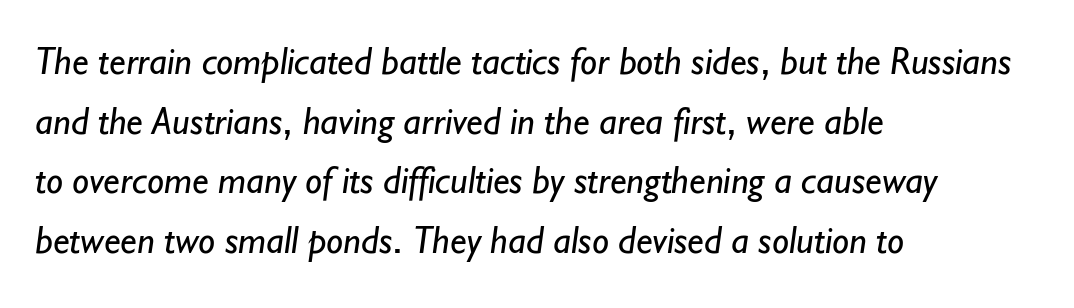
Q: Is the text bold? A: No.
Q: Is the typeface a serif or a sans-serif typeface? A: Sans-serif.
Q: Is the text underlined? A: No.
Q: How is the paragraph aligned? A: Left-aligned.
Q: Is the spacing between letters normal or unusually wide? A: Normal.
Q: Is the spacing between lines tight, normal or loose? A: Normal.
Q: Width (condensed, normal, or wide)? A: Normal.
Q: Stroke contrast? A: Low.
Q: x-height? A: Small.
Q: Monospaced? A: No.
